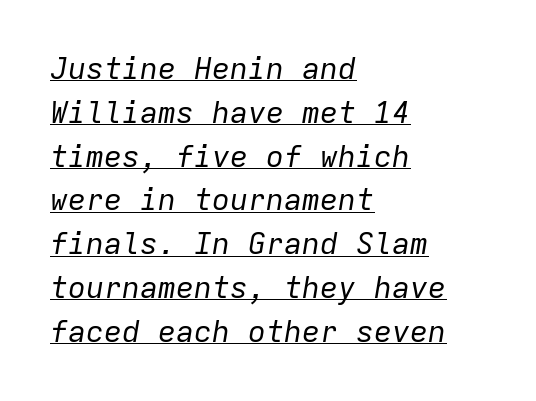
{"italic": "yes", "lean": "right", "slant_degrees": 9, "bold": "no", "weight": "regular", "width": "normal", "stroke_contrast": "low", "x_height": "medium", "monospaced": "yes", "underline": "yes", "align": "left", "line_spacing": "normal", "line_spacing_ratio": 1.46, "letter_spacing": "normal", "letter_spacing_em": 0.0, "glyph_px": 30}
